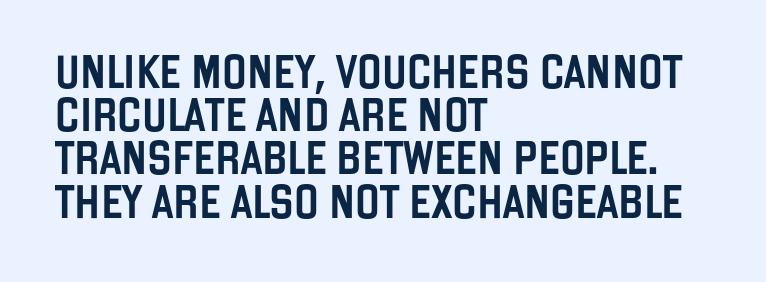
The image shows 33 px condensed sans-serif type, upright; set left-aligned, normal line spacing (1.31x), normal letter spacing, not underlined; low stroke contrast and a large x-height.
